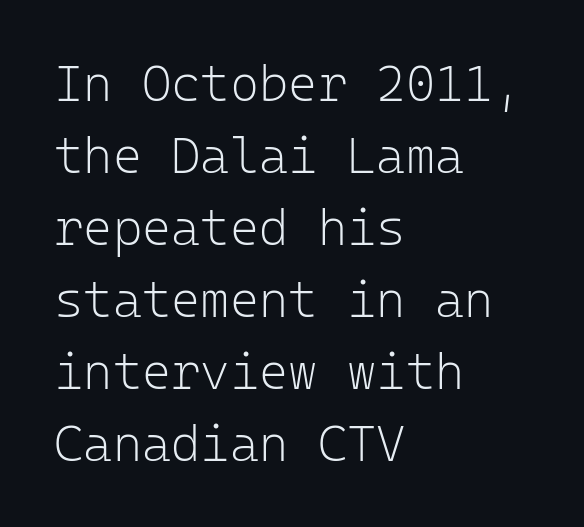
Typographically, this falls in the sans-serif category. Quick note: not italic, upright. The passage shown is typed in a monospace face where columns stay perfectly aligned. The lines sit at an ordinary, default distance from one another. The space directly below the letters is spotless.
